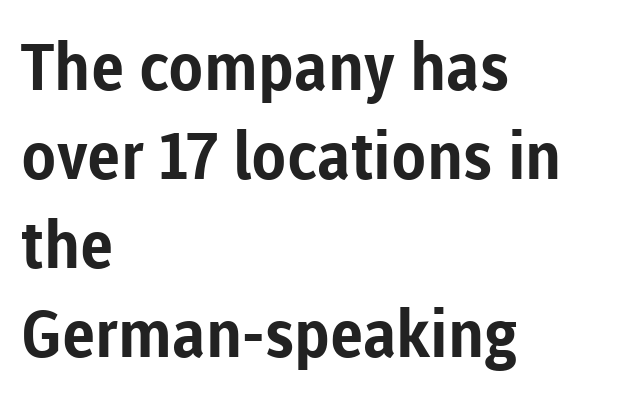
{"serif": "no", "italic": "no", "bold": "yes", "weight": "bold", "width": "normal", "stroke_contrast": "low", "x_height": "medium", "monospaced": "no", "underline": "no", "align": "left", "line_spacing": "normal", "line_spacing_ratio": 1.37, "letter_spacing": "normal", "letter_spacing_em": 0.0, "glyph_px": 65}
